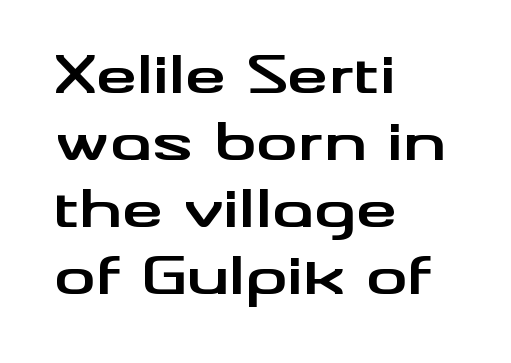
Q: Is the text bold? A: Yes.
Q: Is the text italic (slanted)? A: No, it is upright.
Q: Is the typeface a serif or a sans-serif typeface? A: Sans-serif.
Q: Is the text underlined? A: No.
Q: How is the paragraph aligned? A: Left-aligned.
Q: Is the spacing between letters normal or unusually wide? A: Normal.
Q: Is the spacing between lines tight, normal or loose? A: Normal.
Q: Width (condensed, normal, or wide)? A: Wide.
Q: Stroke contrast? A: Medium.
Q: x-height? A: Small.
Q: Monospaced? A: No.
